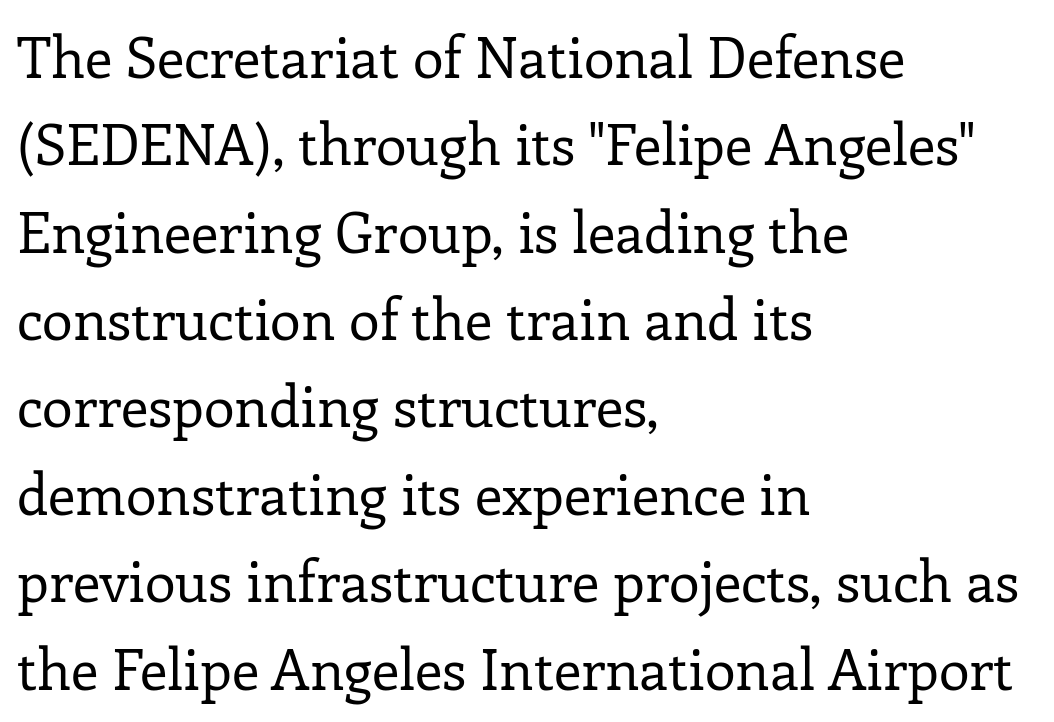
The image shows 56 px regular-weight serif type, upright; set left-aligned, normal line spacing (1.56x), normal letter spacing, not underlined; low stroke contrast and a medium x-height.
